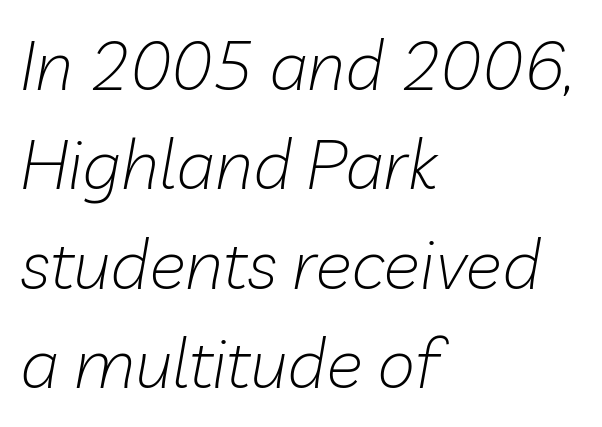
Q: Is the text bold? A: No.
Q: Is the text italic (slanted)? A: Yes, it leans right by about 10 degrees.
Q: Is the text underlined? A: No.
Q: How is the paragraph aligned? A: Left-aligned.
Q: Is the spacing between letters normal or unusually wide? A: Normal.
Q: Is the spacing between lines tight, normal or loose? A: Normal.
Q: Width (condensed, normal, or wide)? A: Normal.
Q: Stroke contrast? A: Low.
Q: x-height? A: Medium.
Q: Monospaced? A: No.
